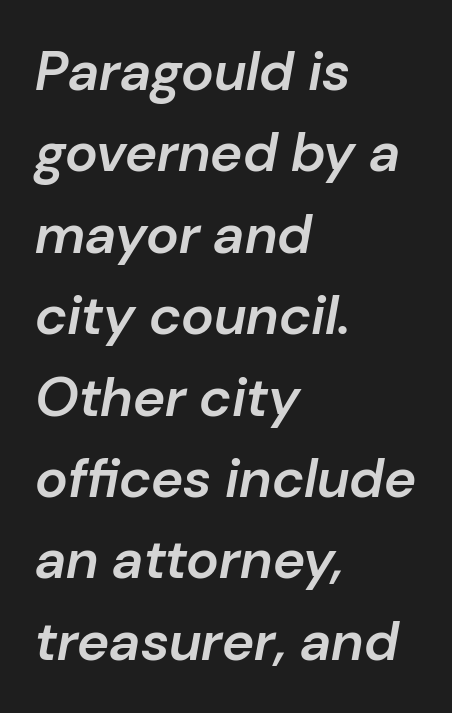
{"italic": "yes", "lean": "right", "slant_degrees": 10, "bold": "semi", "weight": "semibold", "width": "normal", "stroke_contrast": "low", "x_height": "medium", "monospaced": "no", "underline": "no", "align": "left", "line_spacing": "normal", "line_spacing_ratio": 1.48, "letter_spacing": "normal", "letter_spacing_em": 0.0, "glyph_px": 55}
